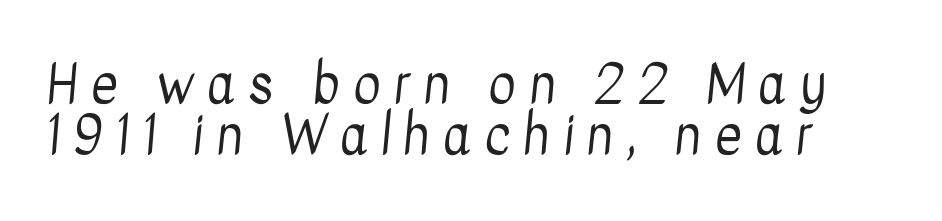
Q: Is the text bold? A: No.
Q: Is the typeface a serif or a sans-serif typeface? A: Sans-serif.
Q: Is the text underlined? A: No.
Q: Is the spacing between letters normal or unusually wide? A: Unusually wide.
Q: Is the spacing between lines tight, normal or loose? A: Tight.
Q: Width (condensed, normal, or wide)? A: Condensed.
Q: Stroke contrast? A: Low.
Q: x-height? A: Medium.
Q: Monospaced? A: No.
